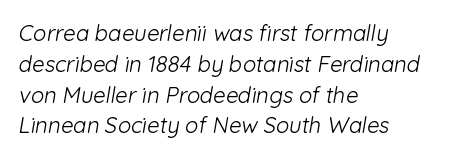
The image shows 22 px text type; set left-aligned, normal line spacing (1.4x), normal letter spacing, not underlined.
